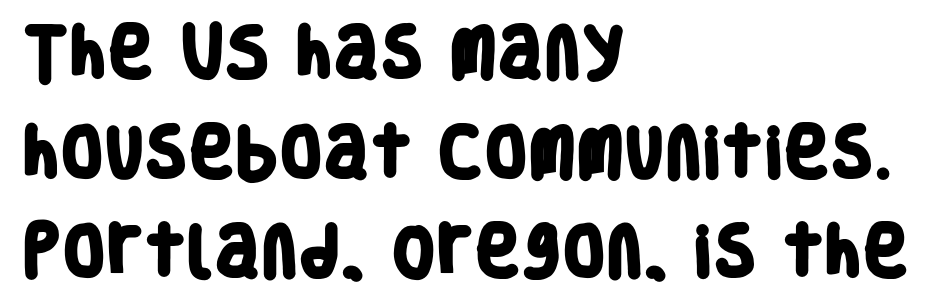
The image shows 56 px heavy, condensed sans-serif type; set left-aligned, line spacing 1.78x, normal letter spacing, not underlined; low stroke contrast and a large x-height.
